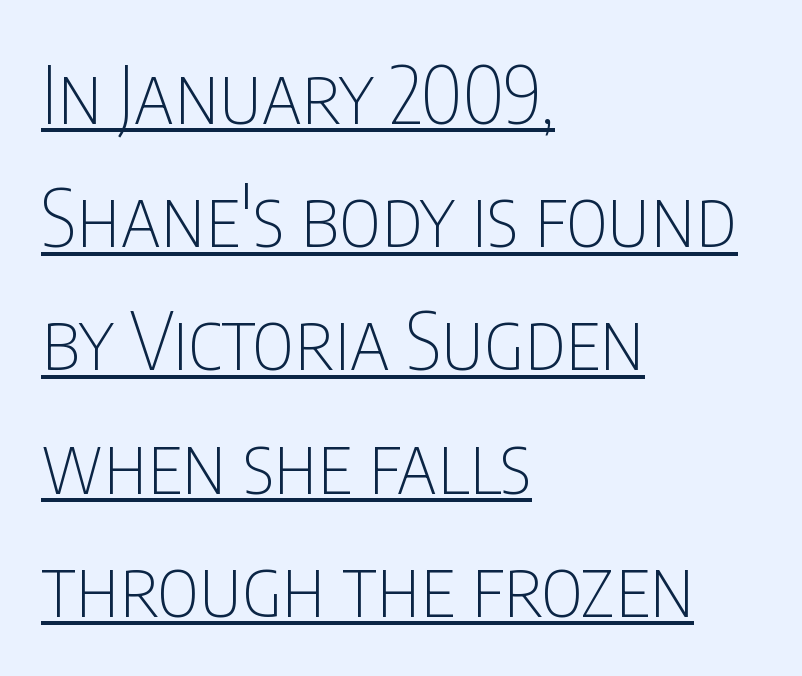
The image shows 80 px thin, condensed sans-serif type, upright; set left-aligned, normal line spacing (1.54x), normal letter spacing, underlined; low stroke contrast and a large x-height.
